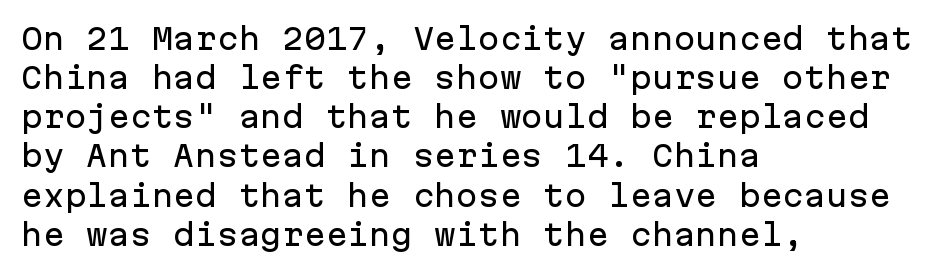
Q: Is the text italic (slanted)? A: No, it is upright.
Q: Is the typeface a serif or a sans-serif typeface? A: Sans-serif.
Q: Is the text underlined? A: No.
Q: How is the paragraph aligned? A: Left-aligned.
Q: Is the spacing between letters normal or unusually wide? A: Normal.
Q: Is the spacing between lines tight, normal or loose? A: Normal.
Q: Width (condensed, normal, or wide)? A: Normal.
Q: Stroke contrast? A: Low.
Q: x-height? A: Medium.
Q: Monospaced? A: Yes.
